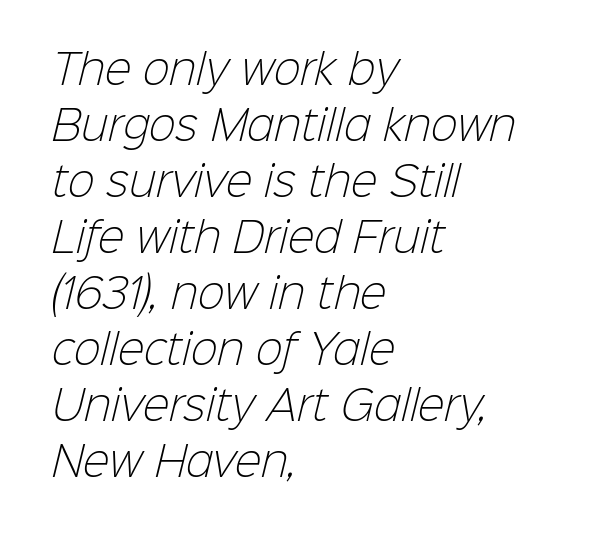
The paragraph shown leans on its left margin. Plain, unruled lines of type. Weight: in the light-to-regular range. The face used here is a sans, in the tradition of grotesques and geometrics. The rendering uses natural spacing where letterforms have individual widths.
